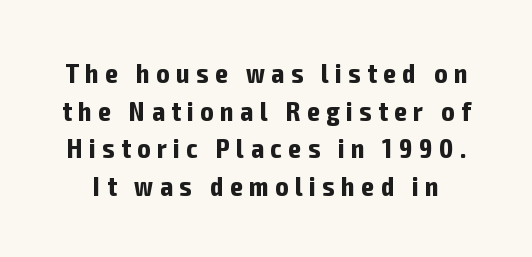
The string is rendered with underlining switched off. When letters stand straight like this, we call the style roman or upright. Typesetter's note: full bold, strokes at maximum text heaviness. The vertical gap from one line to the next is medium. Short note: letters widely spaced.
